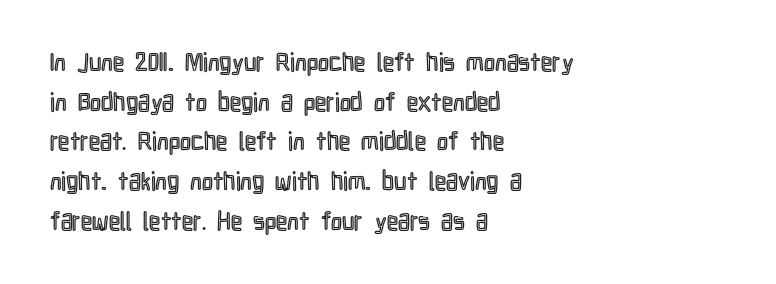
{"italic": "no", "underline": "no", "align": "left", "line_spacing": "normal", "line_spacing_ratio": 1.59, "letter_spacing": "normal", "letter_spacing_em": 0.0, "glyph_px": 25}
